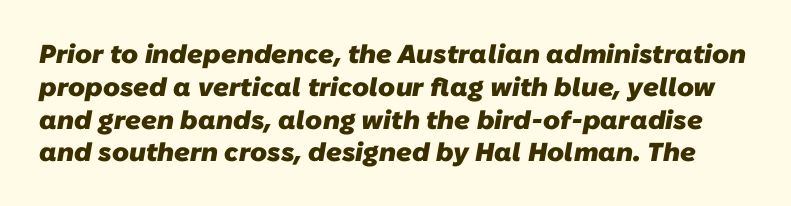
Q: Is the text bold? A: Yes.
Q: Is the text underlined? A: No.
Q: Is the spacing between letters normal or unusually wide? A: Normal.
Q: Is the spacing between lines tight, normal or loose? A: Normal.
